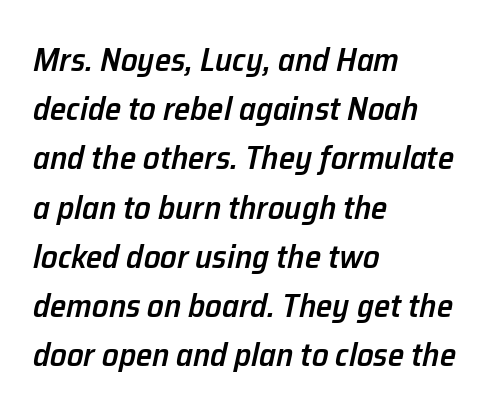
Q: Is the text bold? A: Semi-bold.
Q: Is the text italic (slanted)? A: Yes, it leans right by about 12 degrees.
Q: Is the text underlined? A: No.
Q: How is the paragraph aligned? A: Left-aligned.
Q: Is the spacing between letters normal or unusually wide? A: Normal.
Q: Is the spacing between lines tight, normal or loose? A: Normal.
Q: Width (condensed, normal, or wide)? A: Normal.
Q: Stroke contrast? A: Low.
Q: x-height? A: Medium.
Q: Monospaced? A: No.
